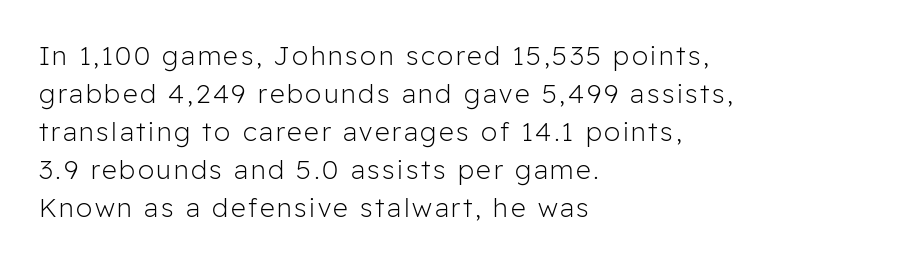
The image shows 26 px text type, upright; set left-aligned, normal line spacing (1.46x), not underlined.
